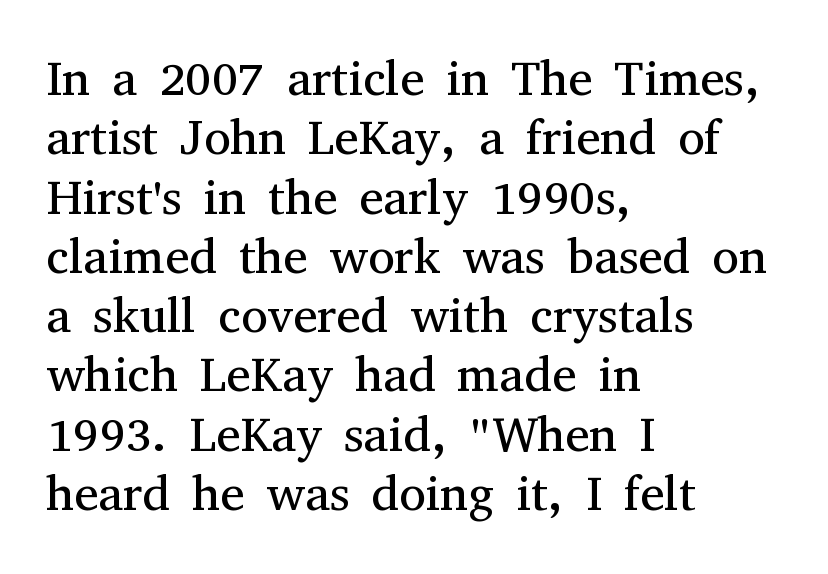
The image shows 49 px regular-weight serif type, upright; set left-aligned, line spacing 1.21x, normal letter spacing, not underlined; medium stroke contrast and a medium x-height.
